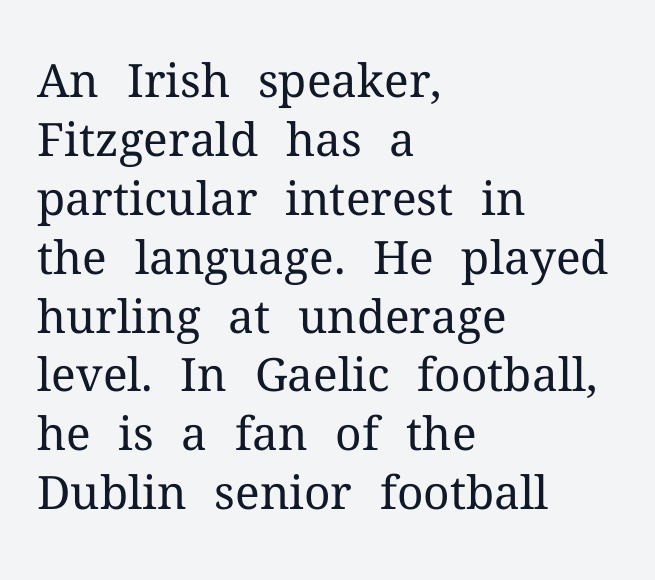
Between one letter and the next there's only the usual sliver of space. This sample uses an upright cut, with every glyph sitting square on the baseline. Reading down the column, the eye jumps a familiar distance to each next line. Varying glyph widths throughout — classic text-font behaviour.
